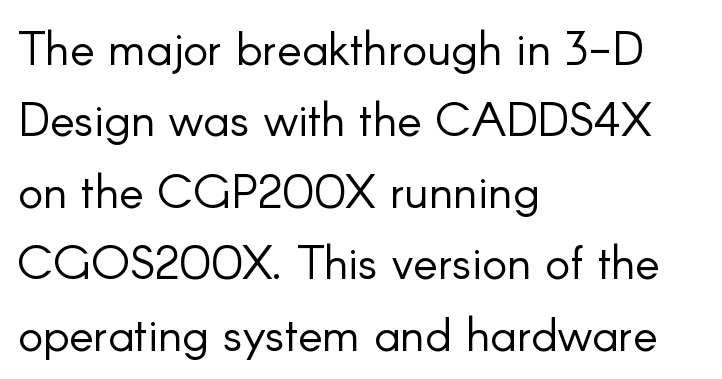
Ascenders rise straight up at ninety degrees. Serifs: no, the terminals of the letterforms are clean. Looks like regular typesetting: each glyph gets only the width it needs. Honestly, there is no underline to notice here at all.
